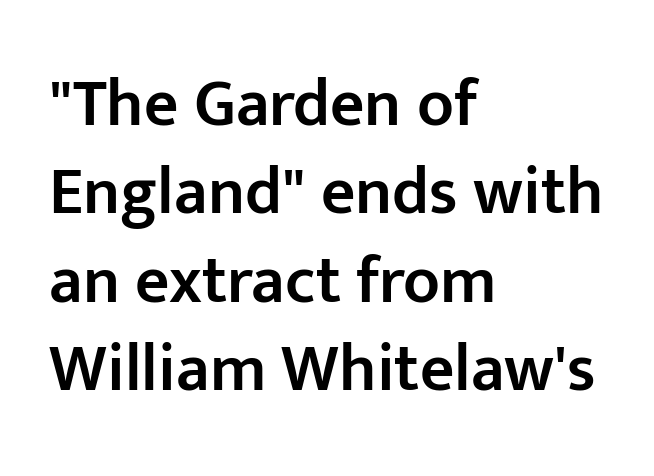
{"serif": "no", "italic": "no", "bold": "semi", "weight": "semibold", "width": "normal", "stroke_contrast": "low", "x_height": "medium", "monospaced": "no", "underline": "no", "align": "left", "line_spacing": "normal", "line_spacing_ratio": 1.32, "letter_spacing": "normal", "letter_spacing_em": 0.0, "glyph_px": 67}
